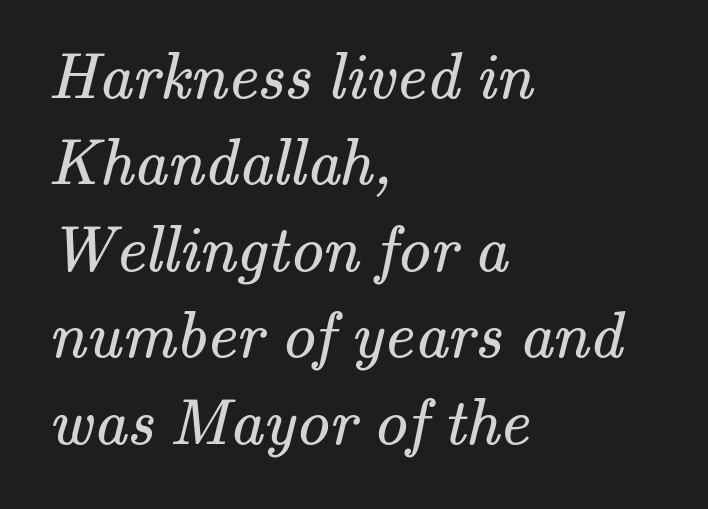
Notice how descenders clear the ascenders below comfortably — that's standard leading. The strip under each line holds only bare page. The strokes carry an ordinary text weight at most. Looks like regular typesetting: each glyph gets only the width it needs. Does extra space separate the letters? No, they use regular spacing.
